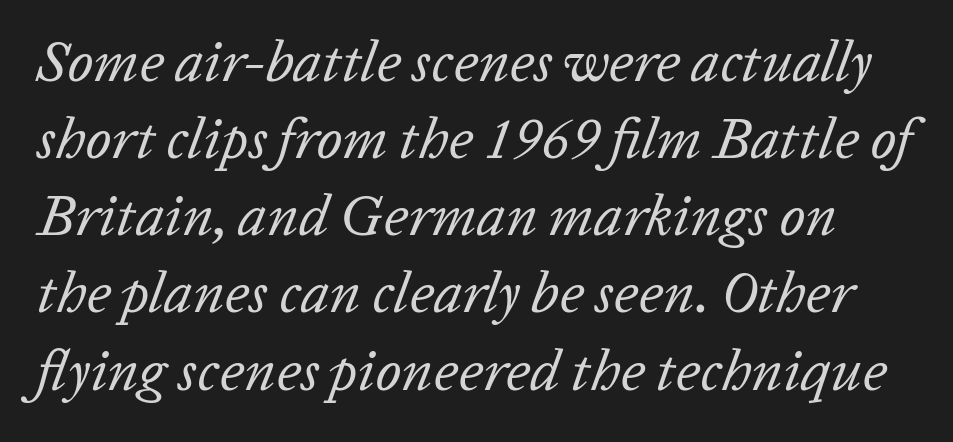
The image shows 58 px regular-weight type, italic (leaning right); set normal line spacing (1.33x), normal letter spacing, not underlined; low stroke contrast and a medium x-height.
